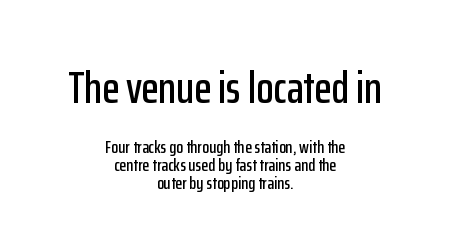
You could call the tracking neutral — neither tight nor loose. Does the leading feel generous? Not at all — it's pinched. The lines in this sample share a center point and differ in where they start and stop. The block sitting higher on the canvas is the one with enlarged characters. Nothing sits at the stroke ends, so this counts as sans-serif. Do the characters align in a grid? No, the font is proportional.
